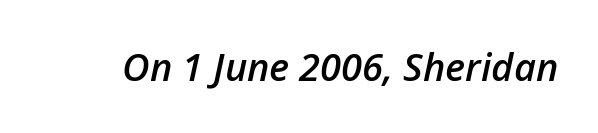
The image shows 38 px semibold type, italic (leaning right); set normal letter spacing, not underlined; low stroke contrast and a medium x-height.
